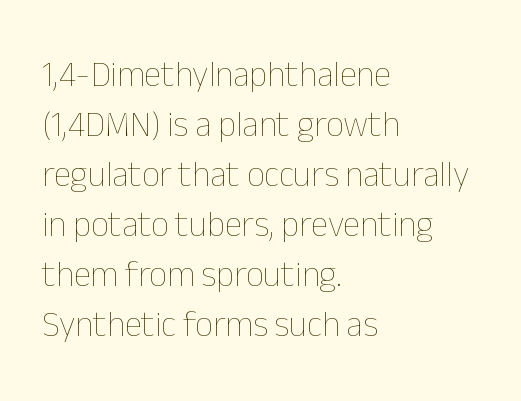
Q: Is the text bold? A: No.
Q: Is the text italic (slanted)? A: No, it is upright.
Q: Is the text underlined? A: No.
Q: How is the paragraph aligned? A: Left-aligned.
Q: Is the spacing between letters normal or unusually wide? A: Normal.
Q: Is the spacing between lines tight, normal or loose? A: Normal.
Q: Width (condensed, normal, or wide)? A: Normal.
Q: Stroke contrast? A: Low.
Q: x-height? A: Medium.
Q: Monospaced? A: No.
